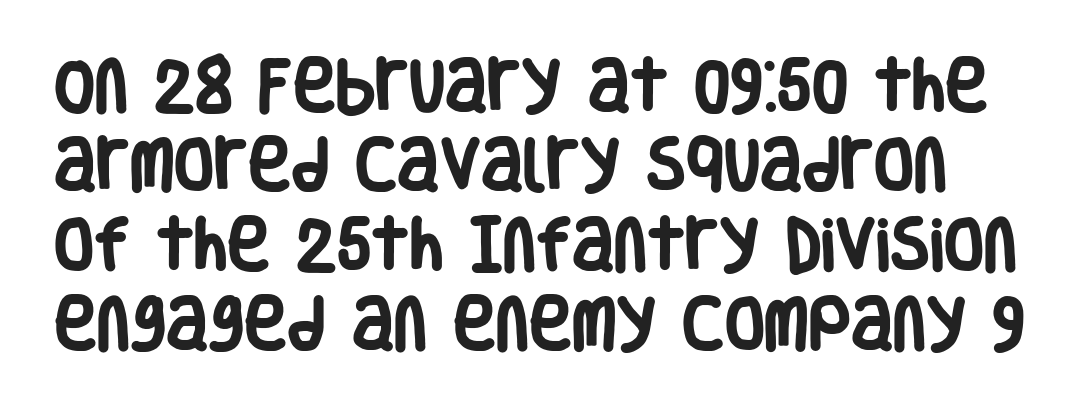
Q: Is the text bold? A: Yes.
Q: Is the text italic (slanted)? A: No, it is upright.
Q: Is the typeface a serif or a sans-serif typeface? A: Sans-serif.
Q: Is the text underlined? A: No.
Q: Is the spacing between letters normal or unusually wide? A: Normal.
Q: Is the spacing between lines tight, normal or loose? A: Normal.
Q: Width (condensed, normal, or wide)? A: Condensed.
Q: Stroke contrast? A: Low.
Q: x-height? A: Large.
Q: Monospaced? A: No.
